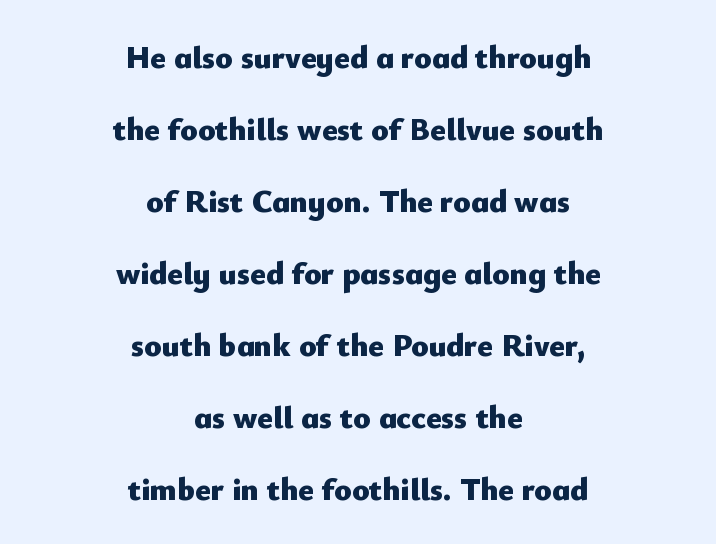
The image shows 32 px heavy sans-serif type, upright; set centered, loose line spacing (2.25x), normal letter spacing, not underlined; low stroke contrast and a small x-height.
